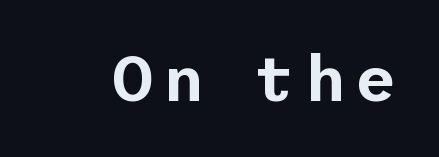
Q: Is the text italic (slanted)? A: No, it is upright.
Q: Is the typeface a serif or a sans-serif typeface? A: Sans-serif.
Q: Is the text underlined? A: No.
Q: Width (condensed, normal, or wide)? A: Normal.
Q: Stroke contrast? A: Low.
Q: x-height? A: Medium.
